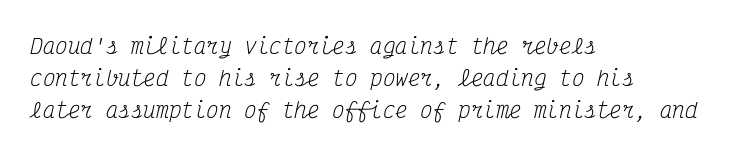
Q: Is the text bold? A: No.
Q: Is the text italic (slanted)? A: Yes, it leans right by about 12 degrees.
Q: Is the text underlined? A: No.
Q: How is the paragraph aligned? A: Left-aligned.
Q: Is the spacing between letters normal or unusually wide? A: Normal.
Q: Is the spacing between lines tight, normal or loose? A: Normal.
